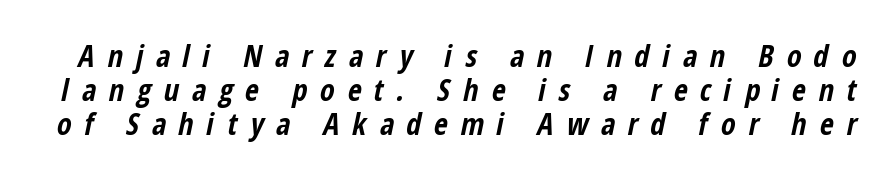
Q: Is the text bold? A: Yes.
Q: Is the text italic (slanted)? A: Yes, it leans right by about 12 degrees.
Q: Is the text underlined? A: No.
Q: Is the spacing between letters normal or unusually wide? A: Unusually wide.
Q: Is the spacing between lines tight, normal or loose? A: Tight.
Q: Width (condensed, normal, or wide)? A: Condensed.
Q: Stroke contrast? A: Low.
Q: x-height? A: Medium.
Q: Monospaced? A: No.
